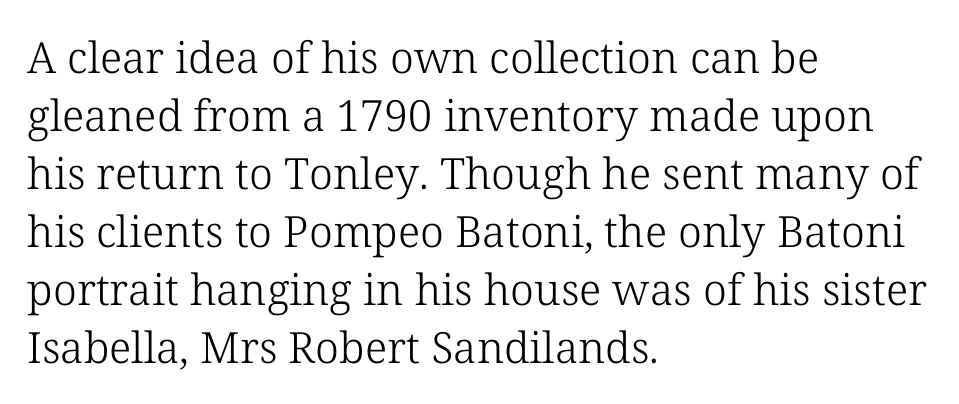
Q: Is the text bold? A: No.
Q: Is the text italic (slanted)? A: No, it is upright.
Q: Is the typeface a serif or a sans-serif typeface? A: Serif.
Q: Is the text underlined? A: No.
Q: How is the paragraph aligned? A: Left-aligned.
Q: Is the spacing between letters normal or unusually wide? A: Normal.
Q: Is the spacing between lines tight, normal or loose? A: Normal.
Q: Width (condensed, normal, or wide)? A: Normal.
Q: Stroke contrast? A: Low.
Q: x-height? A: Medium.
Q: Monospaced? A: No.
